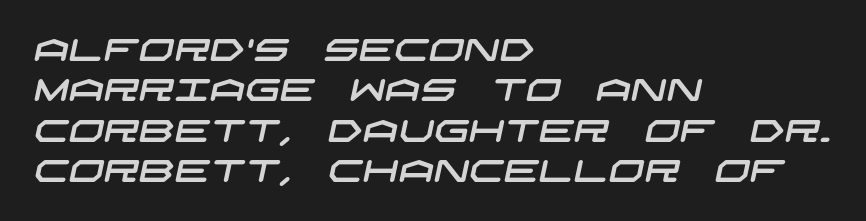
{"serif": "no", "width": "wide", "stroke_contrast": "low", "x_height": "large", "underline": "no", "align": "left", "line_spacing": "normal", "line_spacing_ratio": 1.3, "letter_spacing": "normal", "letter_spacing_em": 0.0, "glyph_px": 31}
